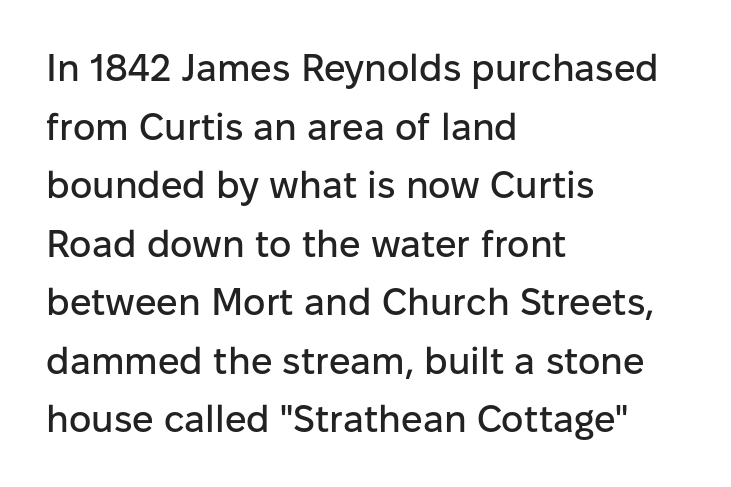
The image shows 38 px sans-serif type, upright; set left-aligned, normal line spacing (1.54x), normal letter spacing, not underlined; low stroke contrast and a medium x-height.
